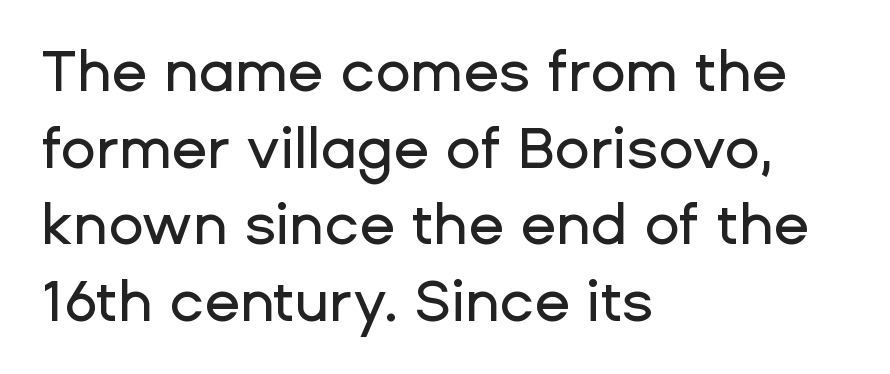
{"serif": "no", "italic": "no", "width": "normal", "stroke_contrast": "low", "x_height": "medium", "monospaced": "no", "underline": "no", "align": "left", "line_spacing": "normal", "line_spacing_ratio": 1.32, "letter_spacing": "normal", "letter_spacing_em": 0.0, "glyph_px": 58}
